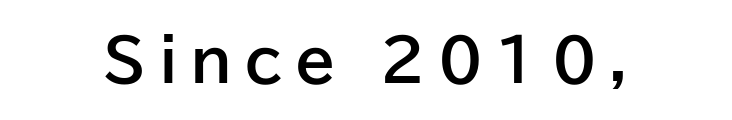
The image shows 59 px bold sans-serif type, upright; set unusually wide letter spacing (+0.21 em), not underlined; low stroke contrast and a medium x-height.
